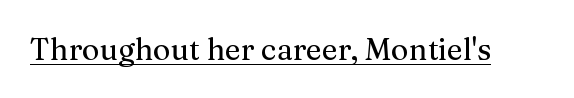
Q: Is the text italic (slanted)? A: No, it is upright.
Q: Is the typeface a serif or a sans-serif typeface? A: Serif.
Q: Is the text underlined? A: Yes.
Q: Is the spacing between letters normal or unusually wide? A: Normal.
Q: Width (condensed, normal, or wide)? A: Normal.
Q: Stroke contrast? A: Medium.
Q: x-height? A: Medium.
Q: Monospaced? A: No.
